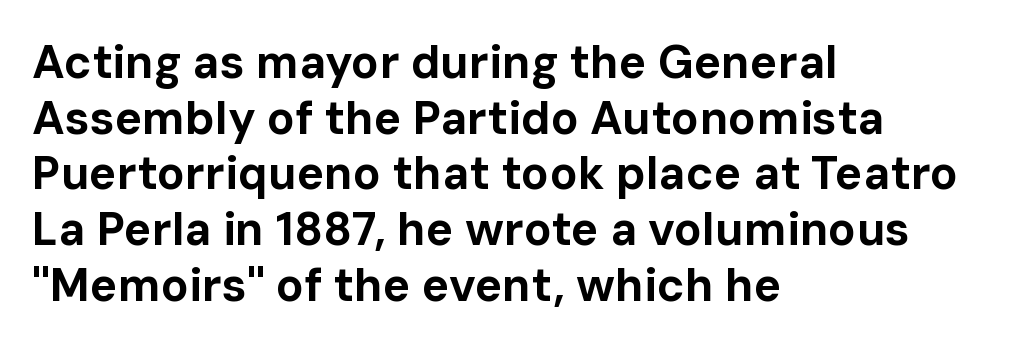
If you drew a ruler down the left edge, every line would touch it. Does the weight exceed regular? Yes, all the way to bold. The letters sit at their default tracking, neither squeezed nor spread. Looks like regular typesetting: each glyph gets only the width it needs.
